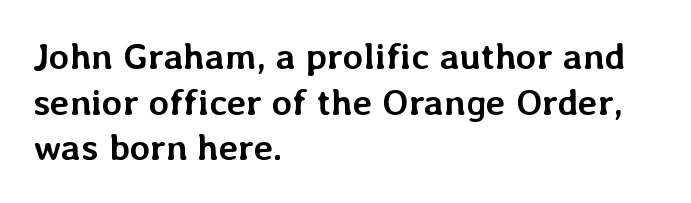
{"italic": "no", "bold": "yes", "weight": "semibold", "width": "normal", "stroke_contrast": "low", "x_height": "medium", "monospaced": "no", "underline": "no", "align": "left", "line_spacing_ratio": 1.23, "letter_spacing": "normal", "letter_spacing_em": 0.0, "glyph_px": 37}
